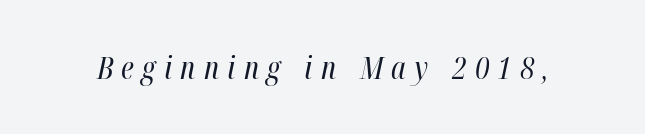
{"italic": "yes", "lean": "right", "slant_degrees": 12, "bold": "no", "weight": "regular", "width": "condensed", "stroke_contrast": "high", "x_height": "medium", "monospaced": "no", "underline": "no", "letter_spacing": "wide", "letter_spacing_em": 0.27, "glyph_px": 31}
